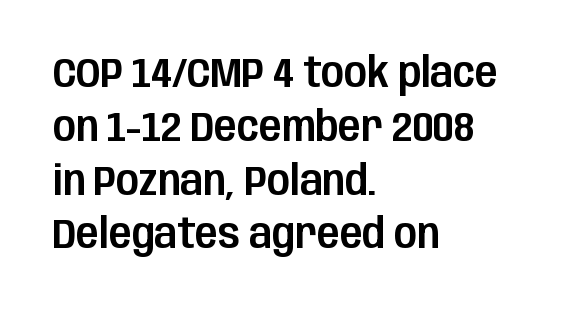
Q: Is the text italic (slanted)? A: No, it is upright.
Q: Is the typeface a serif or a sans-serif typeface? A: Sans-serif.
Q: Is the text underlined? A: No.
Q: How is the paragraph aligned? A: Left-aligned.
Q: Is the spacing between letters normal or unusually wide? A: Normal.
Q: Is the spacing between lines tight, normal or loose? A: Normal.
Q: Width (condensed, normal, or wide)? A: Condensed.
Q: Stroke contrast? A: Low.
Q: x-height? A: Large.
Q: Monospaced? A: No.
